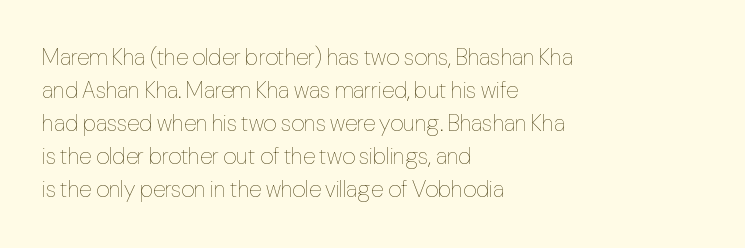
Does extra space separate the letters? No, they use regular spacing. The rendering anchors every line to the left-hand side. The axis of the letterforms is exactly vertical. These lines sit exactly where default settings would place them. Ink coverage per letter is moderate at most. Bare-footed words on every line.
